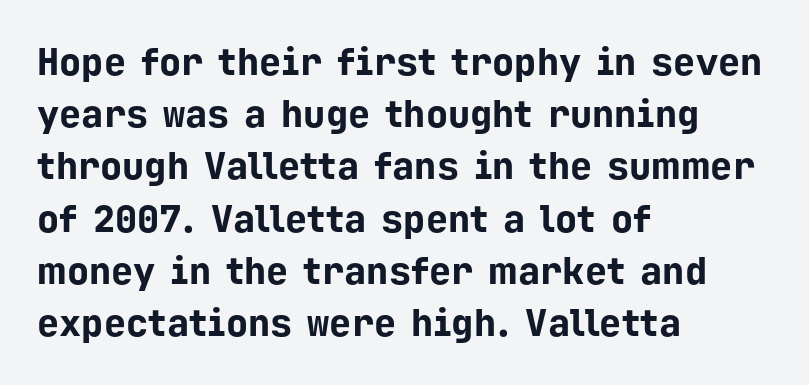
You can tell it's not italic because the verticals are truly vertical. Unmarked baselines from the first word to the last. Tracking value appears to be zero — textbook default spacing. The font is running at its bold setting.
